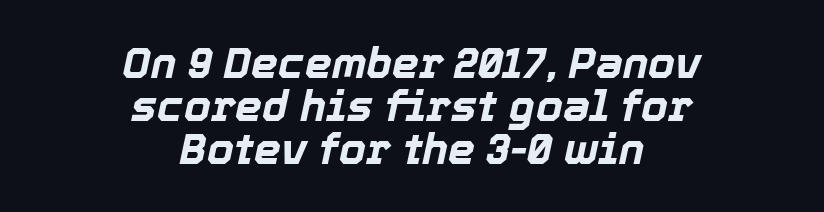
{"italic": "yes", "lean": "right", "slant_degrees": 12, "bold": "yes", "weight": "bold", "width": "normal", "x_height": "medium", "monospaced": "no", "underline": "no", "align": "center", "line_spacing": "tight", "line_spacing_ratio": 1.0, "letter_spacing": "normal", "letter_spacing_em": 0.0, "glyph_px": 43}
